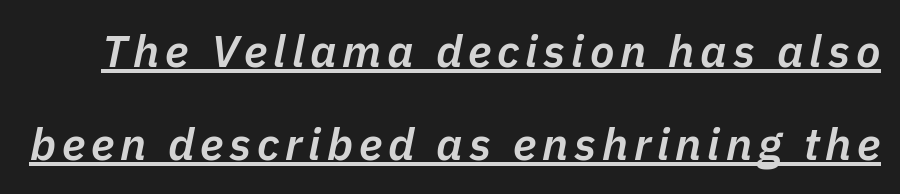
The face used here appears with an underline applied. Horizontal bands of white between lines are thick stripes. Varying glyph widths throughout — classic text-font behaviour. The lettering tilts uniformly, giving the passage an italic look.
